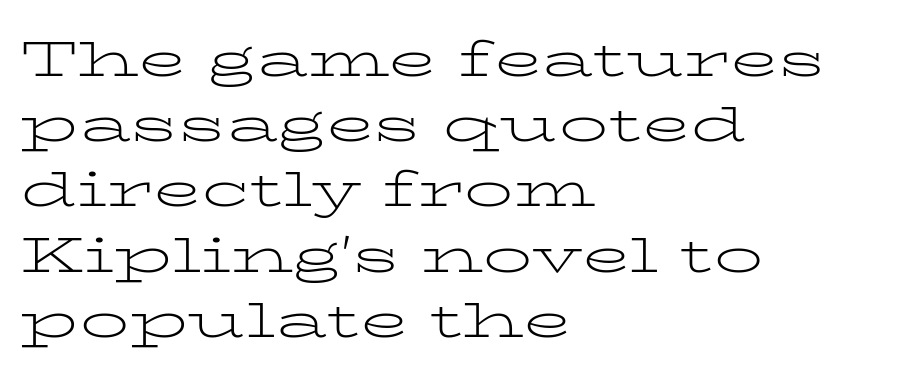
Nobody touched the tracking dial on this one. Think of a printed novel: that variable character pitch is what you see here. Little horizontal feet cap the strokes, marking this as serif type. Normally led — the rows are evenly, conventionally spaced.
